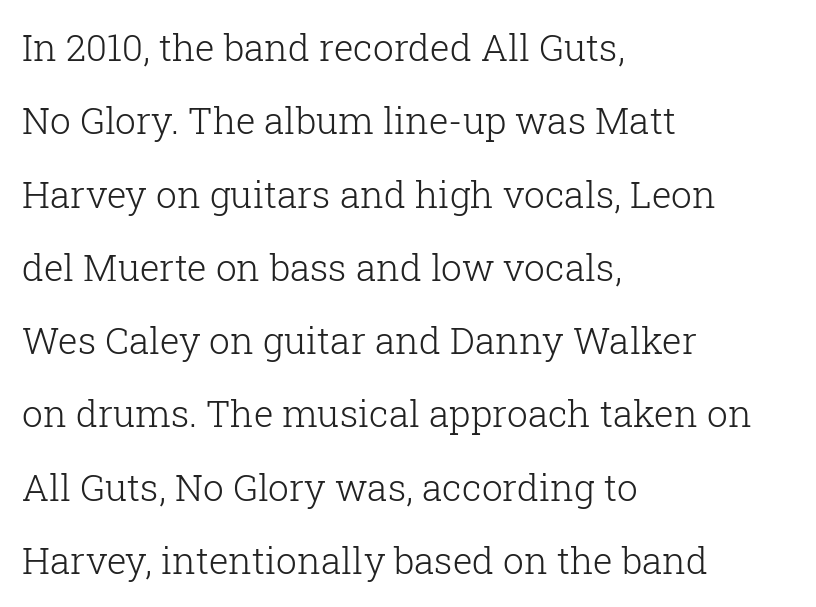
Q: Is the text bold? A: No.
Q: Is the text italic (slanted)? A: No, it is upright.
Q: Is the typeface a serif or a sans-serif typeface? A: Serif.
Q: Is the text underlined? A: No.
Q: How is the paragraph aligned? A: Left-aligned.
Q: Is the spacing between letters normal or unusually wide? A: Normal.
Q: Is the spacing between lines tight, normal or loose? A: Loose.
Q: Width (condensed, normal, or wide)? A: Normal.
Q: Stroke contrast? A: Low.
Q: x-height? A: Medium.
Q: Monospaced? A: No.
